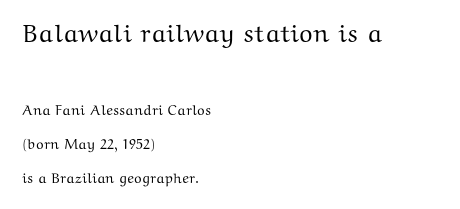
Q: Is the text italic (slanted)? A: No, it is upright.
Q: Is the text underlined? A: No.
Q: How is the paragraph aligned? A: Left-aligned.
Q: Is the spacing between letters normal or unusually wide? A: Normal.
Q: Is the spacing between lines tight, normal or loose? A: Loose.
Q: Which block of text is set in a larger size, the first (top) or the second (bottom)? A: The first (top) one.
